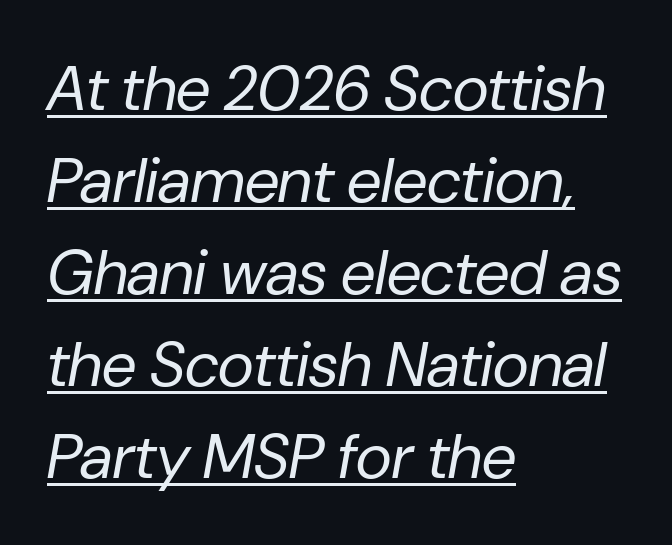
{"italic": "yes", "lean": "right", "slant_degrees": 10, "bold": "no", "weight": "regular", "width": "normal", "stroke_contrast": "low", "x_height": "medium", "monospaced": "no", "underline": "yes", "align": "left", "line_spacing": "normal", "line_spacing_ratio": 1.46, "letter_spacing": "normal", "letter_spacing_em": 0.0, "glyph_px": 63}
